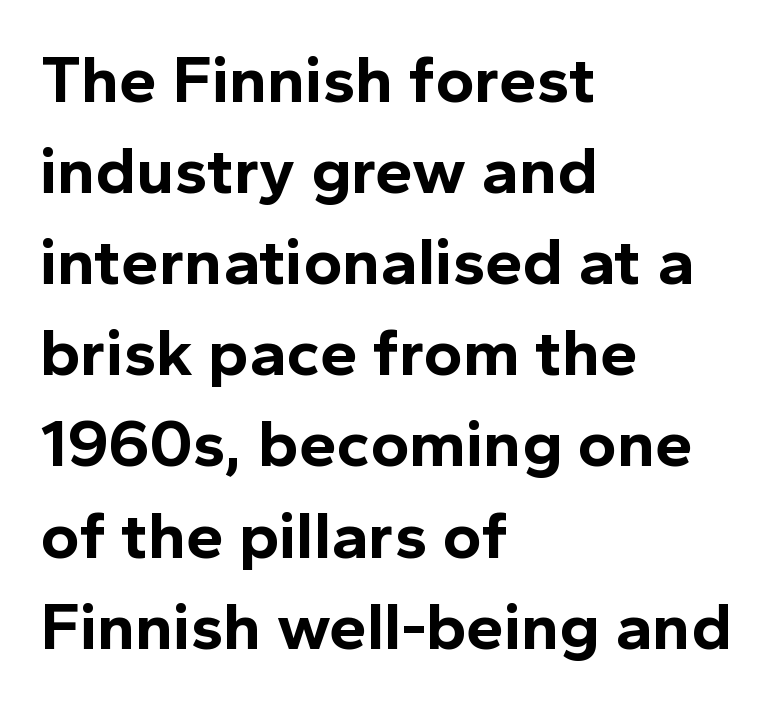
Compared with a centered layout, this one pins lines to the left instead. Just letters on the line, the space beneath them empty. Designer's note — italics off, roman on. This sample uses a sans-serif face. Caption: bold face, heavy strokes. These lines are rendered in a variable-pitch font.
